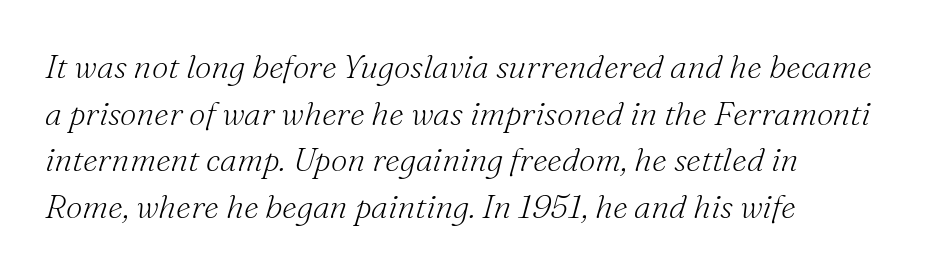
{"serif": "yes", "italic": "yes", "lean": "right", "slant_degrees": 16, "bold": "no", "weight": "light", "width": "normal", "stroke_contrast": "medium", "x_height": "small", "monospaced": "no", "underline": "no", "align": "left", "line_spacing": "normal", "line_spacing_ratio": 1.41, "letter_spacing": "normal", "letter_spacing_em": 0.0, "glyph_px": 33}
